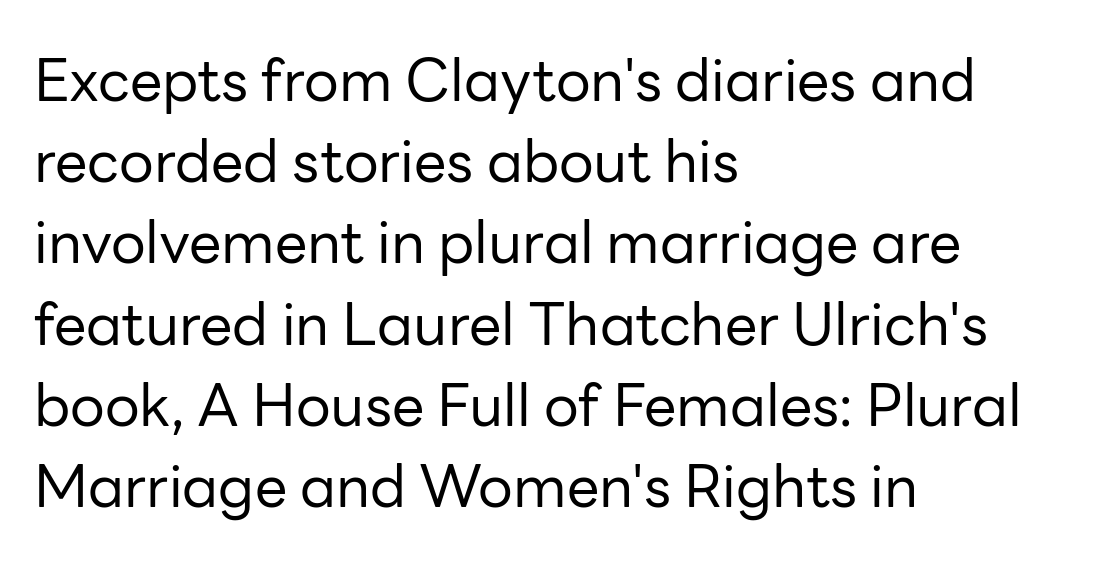
The image shows 58 px regular-weight sans-serif type, upright; set left-aligned, normal line spacing (1.4x), normal letter spacing, not underlined; low stroke contrast and a medium x-height.
